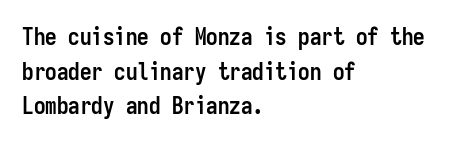
The image shows 23 px bold type, upright; set left-aligned, normal line spacing (1.51x), normal letter spacing, not underlined.
